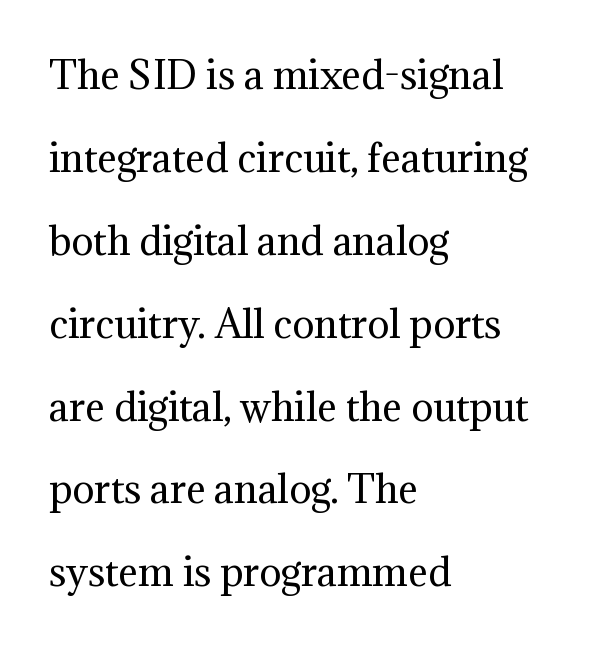
{"serif": "yes", "italic": "no", "bold": "no", "weight": "regular", "width": "normal", "stroke_contrast": "medium", "x_height": "medium", "monospaced": "no", "underline": "no", "align": "left", "line_spacing": "loose", "line_spacing_ratio": 2.24, "letter_spacing": "normal", "letter_spacing_em": 0.0, "glyph_px": 37}
